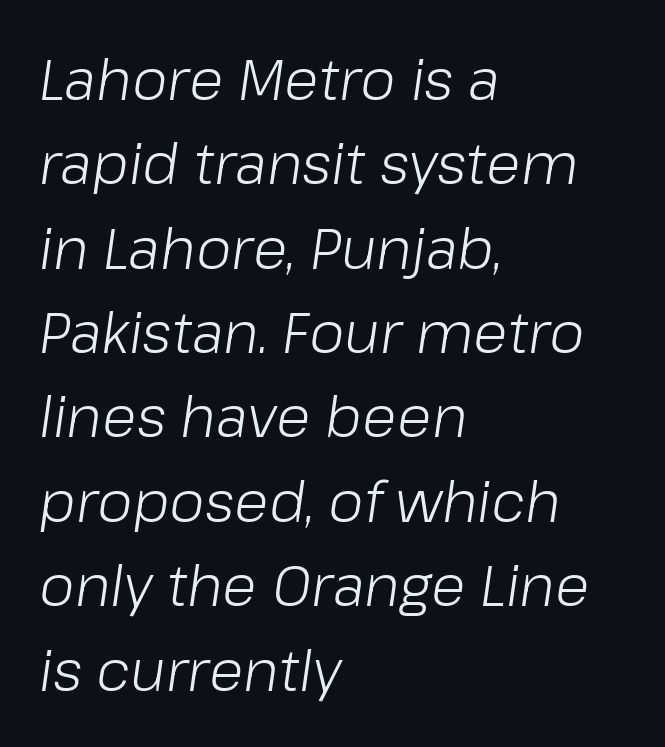
Caption: face not bold, strokes unweighted. Characters are canted at an angle relative to the baseline's perpendicular. Honestly, the row spacing looks completely unremarkable. The string is rendered with underlining switched off. Short note: letters normally spaced.
